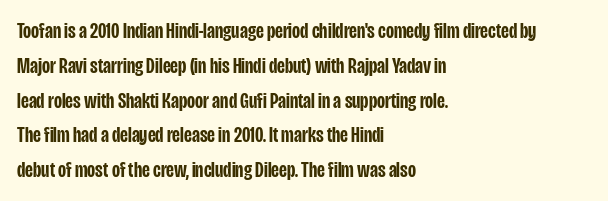
Firm but not heavy-handed strokes: this text is semibold. The specimen omits any rule beneath the text block's lines. Ordinary non-slanted type is in use. Each new line begins a customary step beneath the previous one. The line texture is even and compact thanks to regular tracking.
